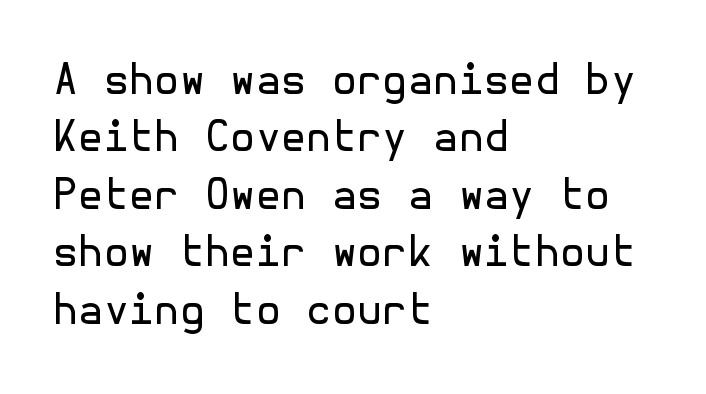
Q: Is the text bold? A: No.
Q: Is the text italic (slanted)? A: No, it is upright.
Q: Is the typeface a serif or a sans-serif typeface? A: Sans-serif.
Q: Is the text underlined? A: No.
Q: How is the paragraph aligned? A: Left-aligned.
Q: Is the spacing between letters normal or unusually wide? A: Normal.
Q: Is the spacing between lines tight, normal or loose? A: Normal.
Q: Width (condensed, normal, or wide)? A: Normal.
Q: x-height? A: Medium.
